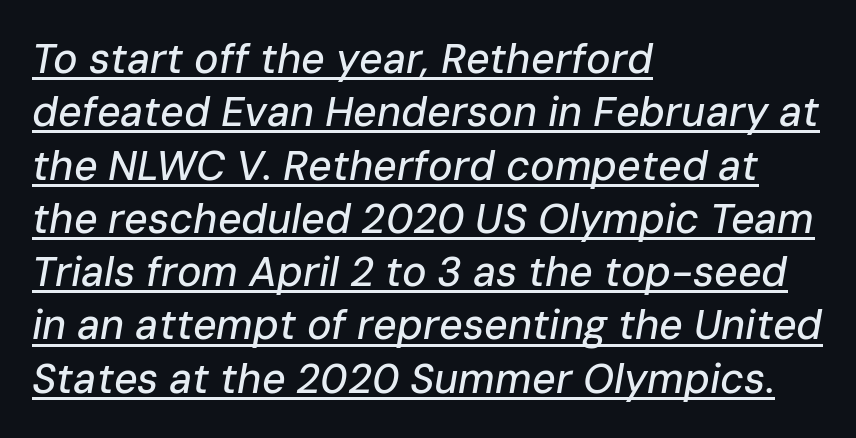
Q: Is the text italic (slanted)? A: Yes, it leans right by about 10 degrees.
Q: Is the text underlined? A: Yes.
Q: How is the paragraph aligned? A: Left-aligned.
Q: Is the spacing between letters normal or unusually wide? A: Normal.
Q: Is the spacing between lines tight, normal or loose? A: Normal.
Q: Width (condensed, normal, or wide)? A: Normal.
Q: Stroke contrast? A: Low.
Q: x-height? A: Medium.
Q: Monospaced? A: No.
